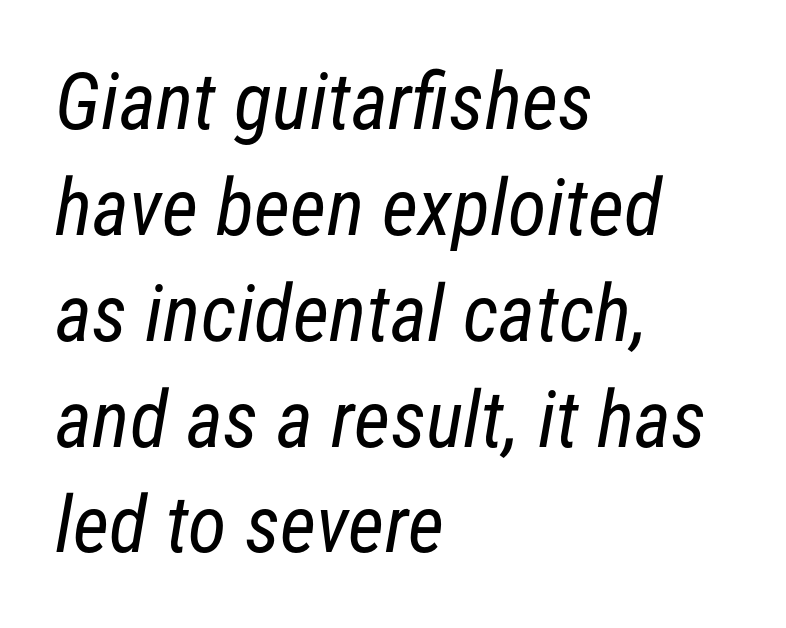
Q: Is the text bold? A: No.
Q: Is the typeface a serif or a sans-serif typeface? A: Sans-serif.
Q: Is the text underlined? A: No.
Q: How is the paragraph aligned? A: Left-aligned.
Q: Is the spacing between letters normal or unusually wide? A: Normal.
Q: Is the spacing between lines tight, normal or loose? A: Normal.
Q: Width (condensed, normal, or wide)? A: Condensed.
Q: Stroke contrast? A: Low.
Q: x-height? A: Medium.
Q: Monospaced? A: No.
